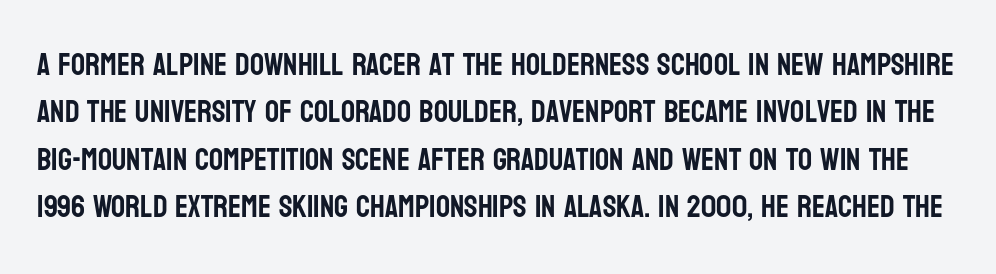
{"serif": "no", "italic": "no", "width": "condensed", "stroke_contrast": "low", "x_height": "large", "monospaced": "no", "underline": "no", "line_spacing": "normal", "line_spacing_ratio": 1.53, "letter_spacing": "normal", "letter_spacing_em": 0.0, "glyph_px": 31}
